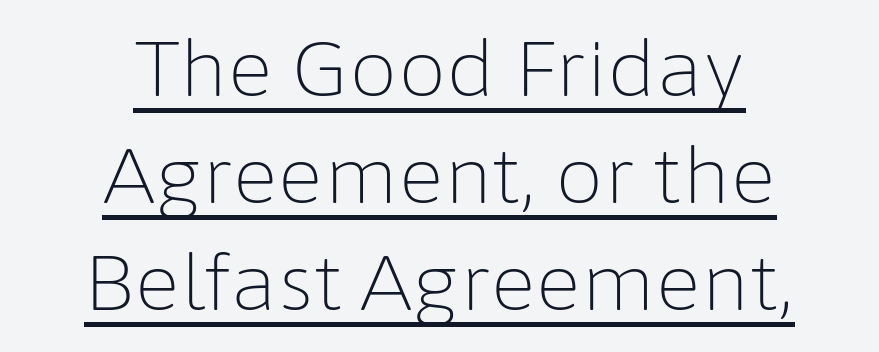
Students, note that the glyphs here touch the page at normal intervals. These lines are composed in type without serifs. You can see a thin bar hugging the bottom of the glyphs. Stroke mass is kept to a normal reading level or below. The letters advance in unequal steps, a hallmark of proportional type.
